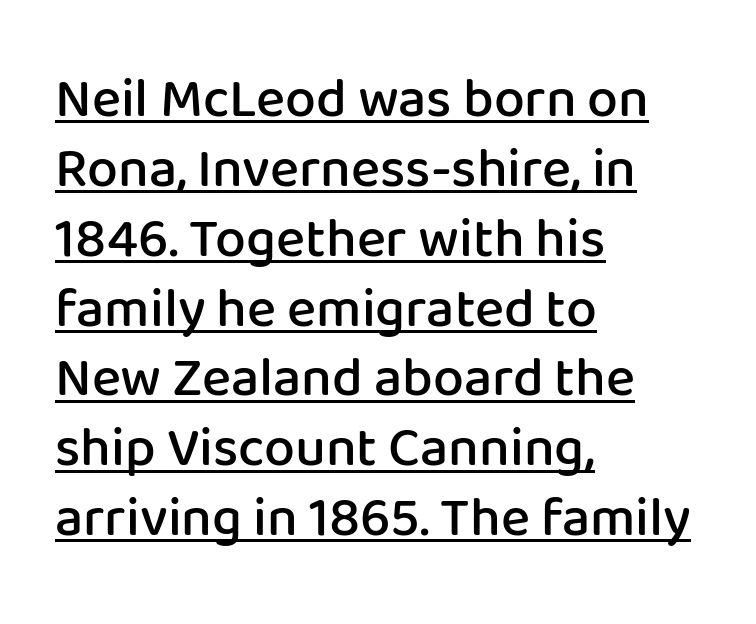
The image shows 55 px semibold sans-serif type, upright; set left-aligned, normal line spacing (1.27x), normal letter spacing, underlined; low stroke contrast and a medium x-height.
